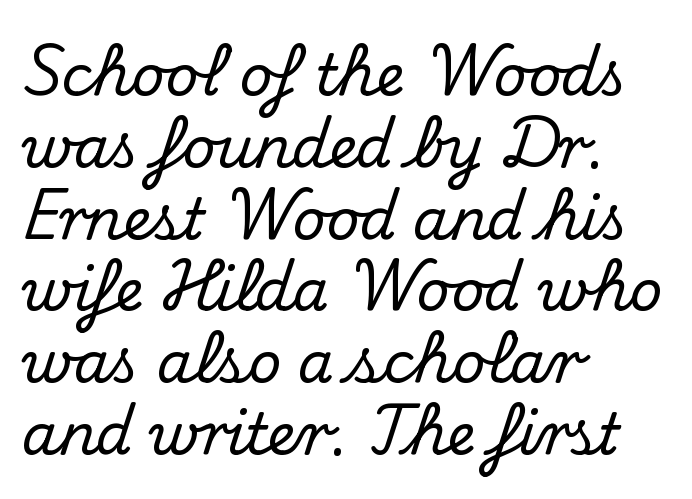
Q: Is the text italic (slanted)? A: Yes.
Q: Is the typeface a serif or a sans-serif typeface? A: Serif.
Q: Is the text underlined? A: No.
Q: How is the paragraph aligned? A: Left-aligned.
Q: Is the spacing between letters normal or unusually wide? A: Normal.
Q: Is the spacing between lines tight, normal or loose? A: Normal.
Q: Width (condensed, normal, or wide)? A: Normal.
Q: Stroke contrast? A: Medium.
Q: x-height? A: Small.
Q: Monospaced? A: No.
